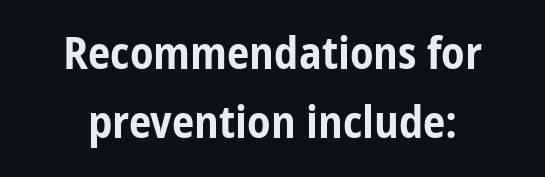
{"serif": "no", "italic": "no", "bold": "yes", "weight": "bold", "width": "condensed", "stroke_contrast": "low", "x_height": "medium", "monospaced": "no", "underline": "no", "align": "center", "line_spacing": "normal", "line_spacing_ratio": 1.54, "letter_spacing": "normal", "letter_spacing_em": 0.0, "glyph_px": 45}
